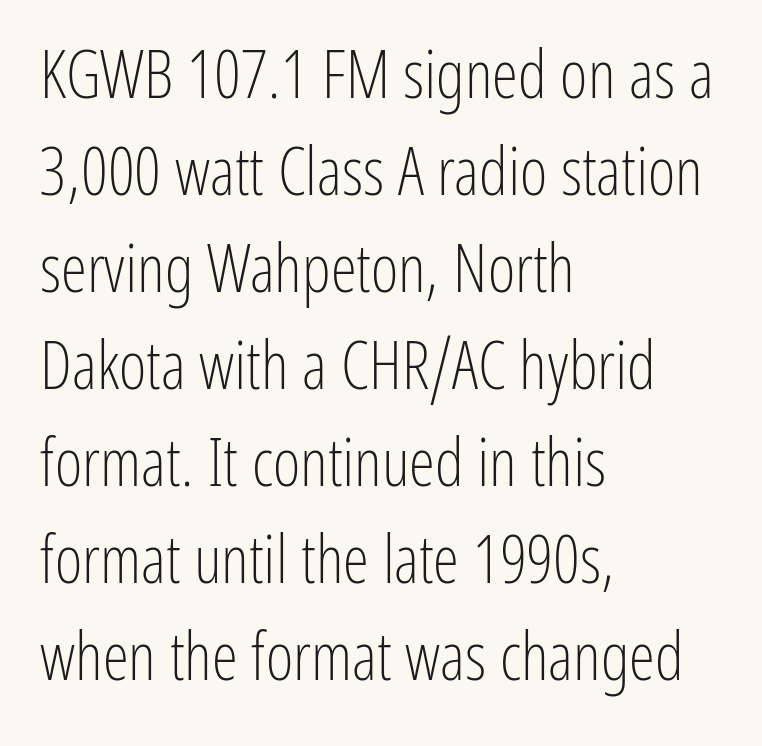
The image shows 66 px light, condensed sans-serif type, upright; set left-aligned, normal line spacing (1.47x), normal letter spacing, not underlined; low stroke contrast and a medium x-height.
